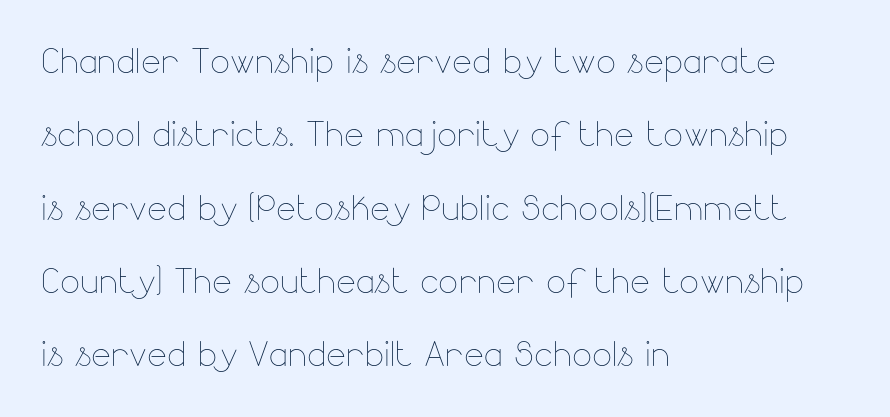
Caption: multi-line text, flush left, ragged right. Is this a heavy cut? Hardly; it is regular or lighter. This sample has the flowing, uneven cadence of proportional lettering. Horizontal bands of white between lines are of average thickness. The specimen reads as upright at a glance. Check the space under the baseline: it is left empty.
